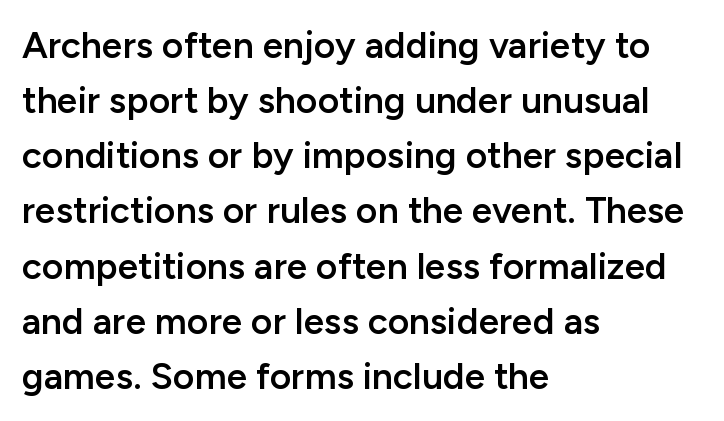
The image shows 37 px semibold sans-serif type, upright; set left-aligned, normal line spacing (1.49x), normal letter spacing, not underlined; low stroke contrast and a medium x-height.
